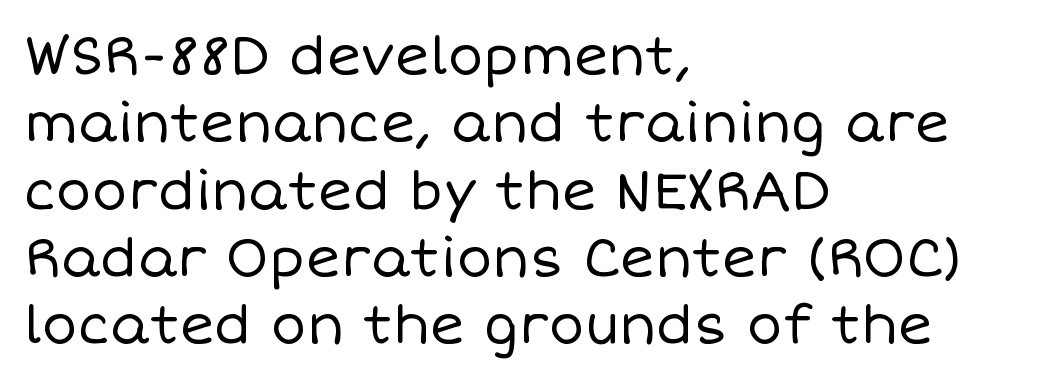
{"italic": "no", "bold": "no", "weight": "regular", "width": "normal", "stroke_contrast": "low", "x_height": "large", "monospaced": "no", "underline": "no", "align": "left", "line_spacing": "normal", "line_spacing_ratio": 1.27, "letter_spacing": "normal", "letter_spacing_em": 0.0, "glyph_px": 53}
